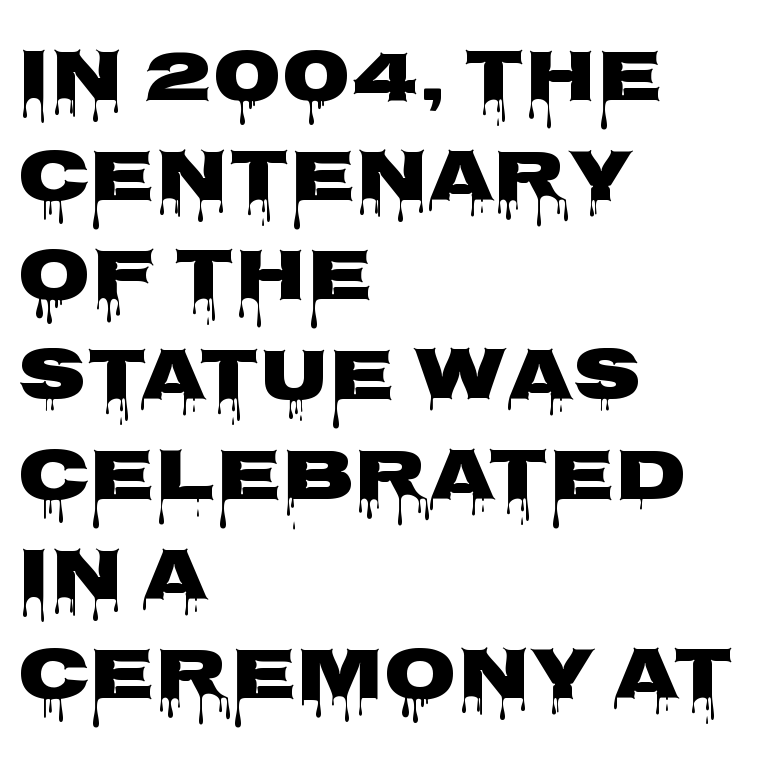
The image shows 75 px wide sans-serif type, upright; set left-aligned, normal line spacing (1.33x), normal letter spacing, not underlined; low stroke contrast and a large x-height.
